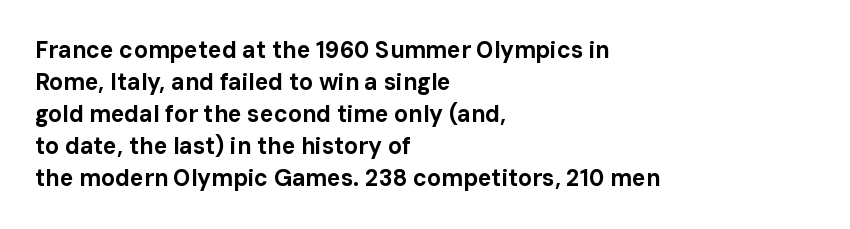
The image shows 23 px bold type, upright; set left-aligned, normal line spacing (1.39x), normal letter spacing, not underlined.
